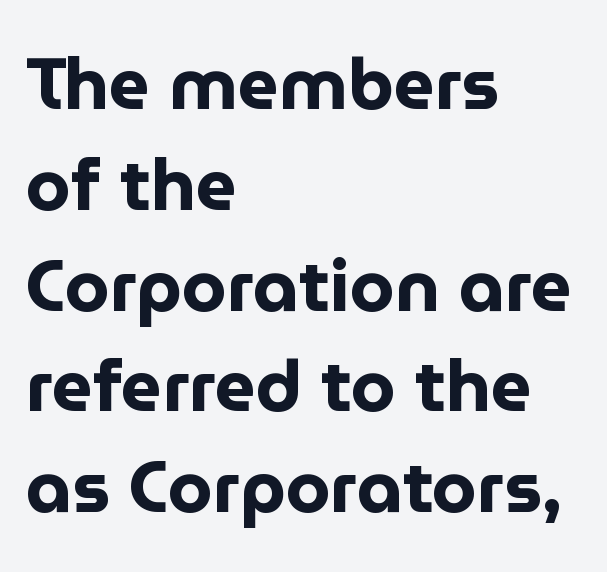
The image shows 72 px bold sans-serif type, upright; set left-aligned, normal line spacing (1.4x), normal letter spacing, not underlined; low stroke contrast and a medium x-height.
